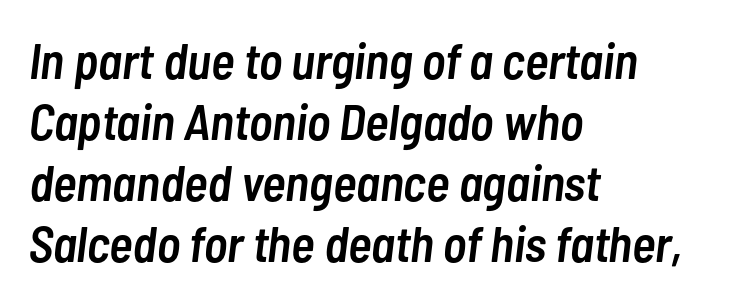
The image shows 50 px semibold, condensed type, italic (leaning right); set left-aligned, line spacing 1.22x, normal letter spacing, not underlined; low stroke contrast and a medium x-height.
